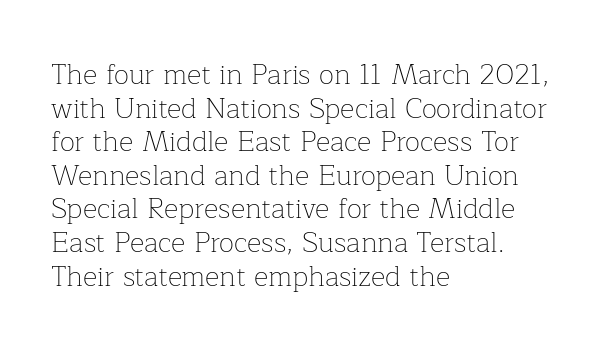
The image shows 28 px thin serif type, upright; set left-aligned, line spacing 1.2x, normal letter spacing, not underlined; low stroke contrast and a medium x-height.
